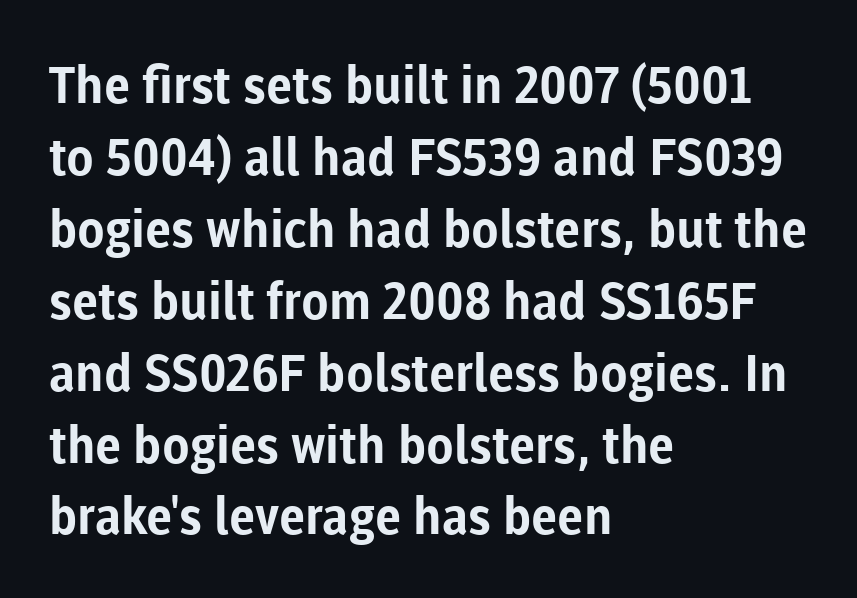
{"serif": "no", "italic": "no", "bold": "yes", "weight": "bold", "width": "normal", "stroke_contrast": "low", "x_height": "medium", "monospaced": "no", "underline": "no", "align": "left", "line_spacing": "normal", "line_spacing_ratio": 1.41, "letter_spacing": "normal", "letter_spacing_em": 0.0, "glyph_px": 51}
